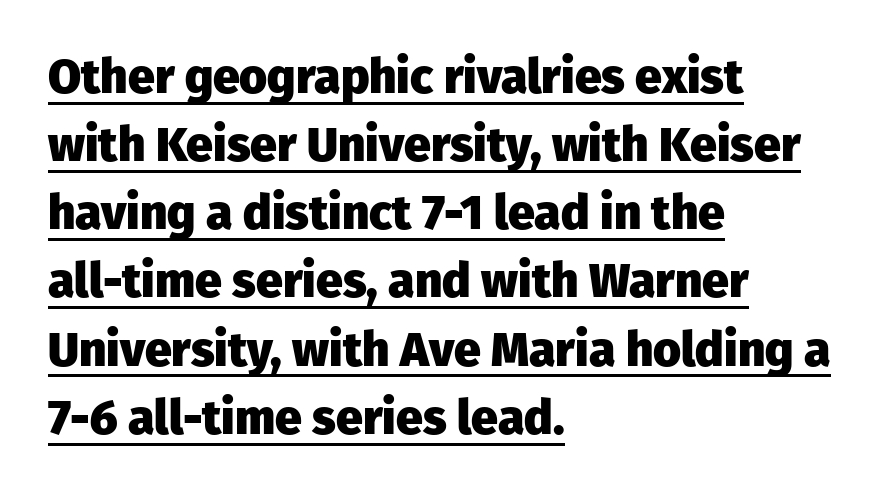
The image shows 48 px heavy sans-serif type, upright; set left-aligned, normal line spacing (1.42x), normal letter spacing, underlined; low stroke contrast and a medium x-height.
